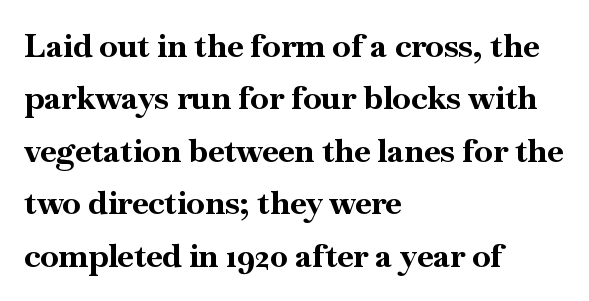
Q: Is the text bold? A: Yes.
Q: Is the text italic (slanted)? A: No, it is upright.
Q: Is the typeface a serif or a sans-serif typeface? A: Serif.
Q: Is the text underlined? A: No.
Q: How is the paragraph aligned? A: Left-aligned.
Q: Is the spacing between letters normal or unusually wide? A: Normal.
Q: Is the spacing between lines tight, normal or loose? A: Normal.
Q: Width (condensed, normal, or wide)? A: Normal.
Q: Stroke contrast? A: High.
Q: x-height? A: Small.
Q: Monospaced? A: No.
